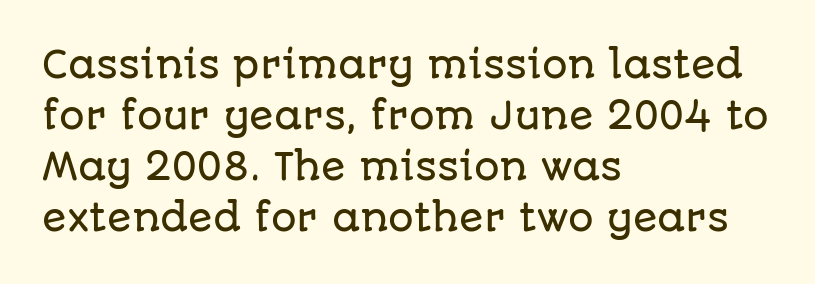
Examine the stroke ends and you'll find no serifs. Unlike italic type, these characters show no tilt at all. The horizontal fit of the characters is conventional and even. The zone under the glyphs is completely vacant. The typesetter chose a ragged-right arrangement here.
